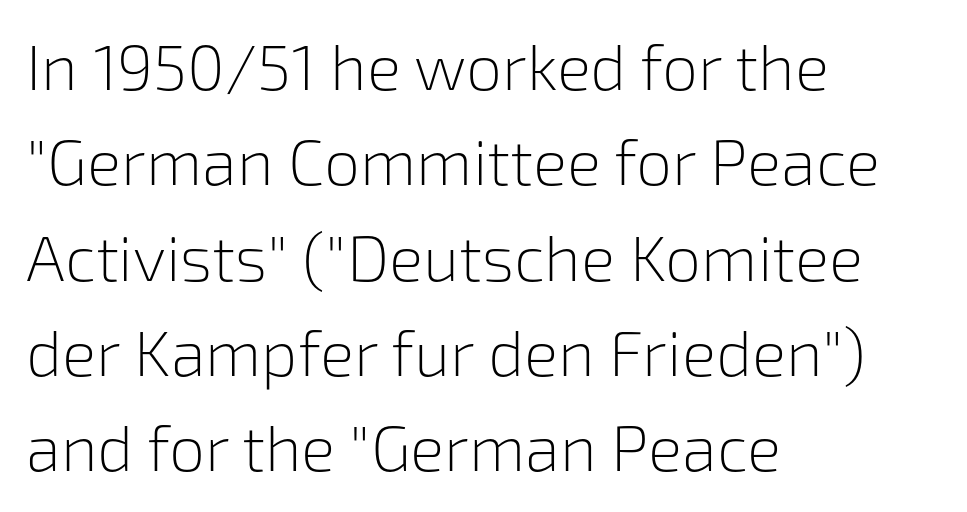
The image shows 64 px light sans-serif type, upright; set left-aligned, normal line spacing (1.49x), normal letter spacing, not underlined; low stroke contrast and a medium x-height.
